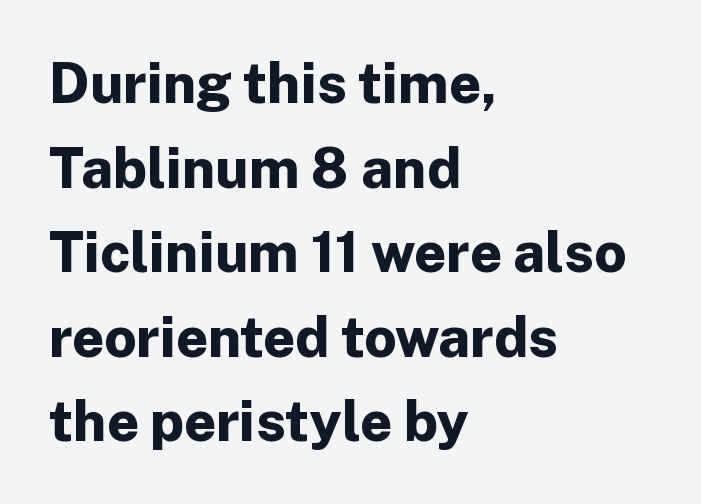
{"serif": "no", "italic": "no", "bold": "yes", "weight": "bold", "width": "normal", "stroke_contrast": "low", "x_height": "medium", "monospaced": "no", "underline": "no", "align": "left", "line_spacing": "normal", "line_spacing_ratio": 1.51, "letter_spacing": "normal", "letter_spacing_em": 0.0, "glyph_px": 56}
